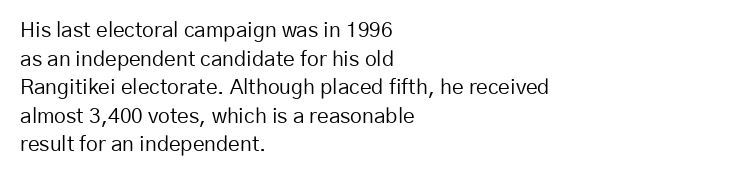
The image shows 21 px text type, upright; set left-aligned, normal line spacing (1.36x), normal letter spacing, not underlined.
